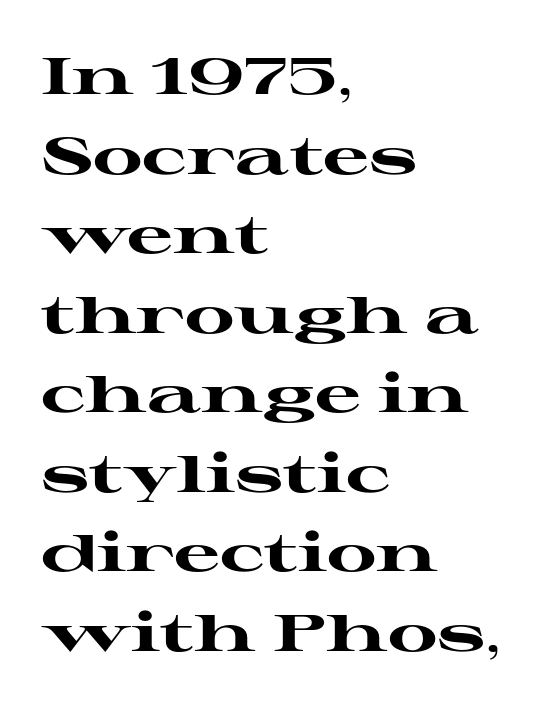
{"serif": "yes", "italic": "no", "bold": "yes", "weight": "heavy", "width": "wide", "stroke_contrast": "high", "x_height": "medium", "monospaced": "no", "underline": "no", "align": "left", "line_spacing": "normal", "line_spacing_ratio": 1.56, "letter_spacing": "normal", "letter_spacing_em": 0.0, "glyph_px": 51}
